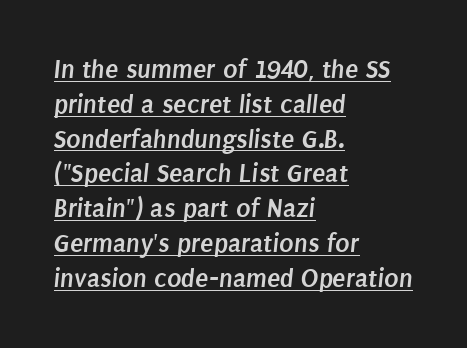
Q: Is the text bold? A: Yes.
Q: Is the text underlined? A: Yes.
Q: How is the paragraph aligned? A: Left-aligned.
Q: Is the spacing between letters normal or unusually wide? A: Normal.
Q: Is the spacing between lines tight, normal or loose? A: Normal.
